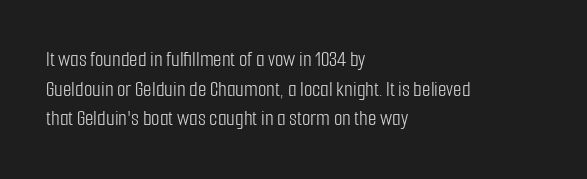
The image shows 22 px text type, upright; set left-aligned, normal line spacing (1.35x), normal letter spacing, not underlined.
